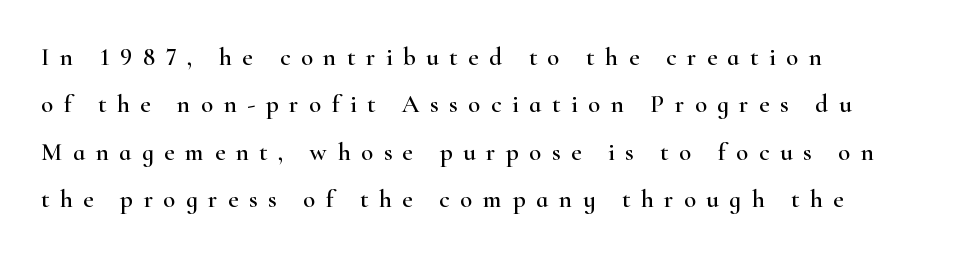
The image shows 25 px text type, upright; set left-aligned, loose line spacing (1.9x), unusually wide letter spacing (+0.42 em), not underlined.
